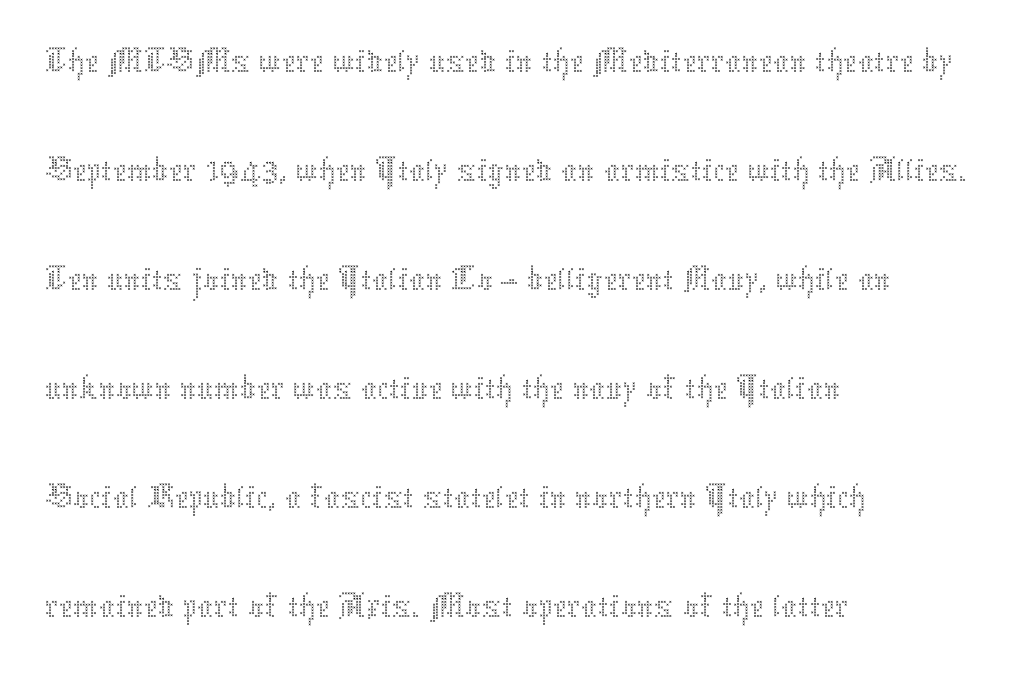
{"italic": "no", "bold": "no", "weight": "thin", "width": "normal", "stroke_contrast": "medium", "x_height": "medium", "monospaced": "no", "underline": "no", "align": "left", "line_spacing": "normal", "line_spacing_ratio": 1.38, "letter_spacing": "normal", "letter_spacing_em": 0.0, "glyph_px": 79}
